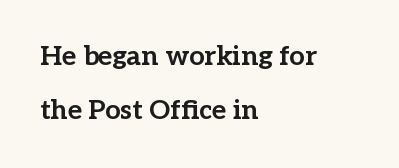
{"italic": "no", "bold": "yes", "underline": "no", "align": "left", "line_spacing": "loose", "line_spacing_ratio": 2.01, "letter_spacing": "normal", "letter_spacing_em": 0.0, "glyph_px": 27}
